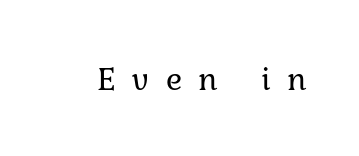
Q: Is the text bold? A: No.
Q: Is the text italic (slanted)? A: No, it is upright.
Q: Is the typeface a serif or a sans-serif typeface? A: Serif.
Q: Is the text underlined? A: No.
Q: Is the spacing between letters normal or unusually wide? A: Unusually wide.
Q: Width (condensed, normal, or wide)? A: Normal.
Q: Stroke contrast? A: Low.
Q: x-height? A: Medium.
Q: Monospaced? A: No.
